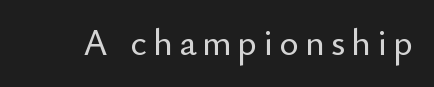
Q: Is the text italic (slanted)? A: No, it is upright.
Q: Is the typeface a serif or a sans-serif typeface? A: Sans-serif.
Q: Is the text underlined? A: No.
Q: Width (condensed, normal, or wide)? A: Normal.
Q: Stroke contrast? A: Low.
Q: x-height? A: Small.
Q: Monospaced? A: No.
